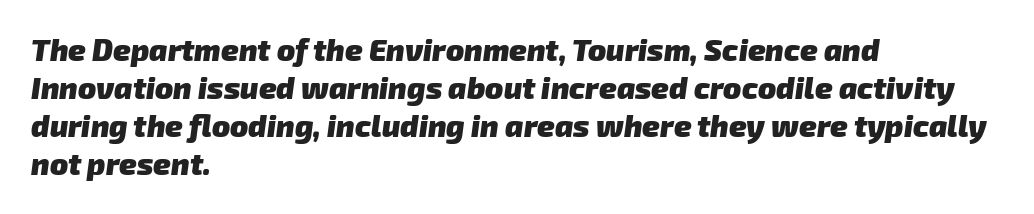
Q: Is the text bold? A: Yes.
Q: Is the typeface a serif or a sans-serif typeface? A: Sans-serif.
Q: Is the text underlined? A: No.
Q: How is the paragraph aligned? A: Left-aligned.
Q: Is the spacing between letters normal or unusually wide? A: Normal.
Q: Is the spacing between lines tight, normal or loose? A: Normal.
Q: Width (condensed, normal, or wide)? A: Normal.
Q: Stroke contrast? A: Low.
Q: x-height? A: Medium.
Q: Monospaced? A: No.
